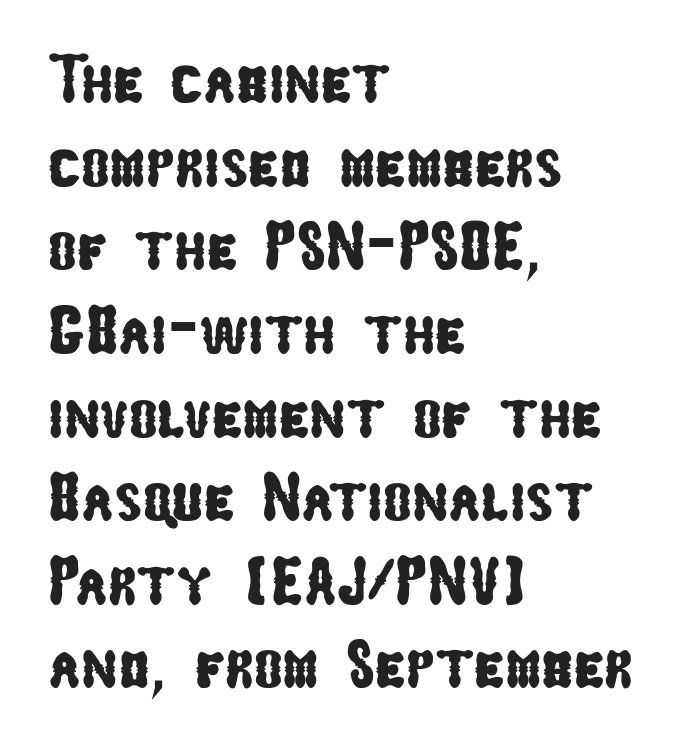
The image shows 68 px condensed sans-serif type; set left-aligned, line spacing 1.23x, normal letter spacing, not underlined; low stroke contrast and a medium x-height.
